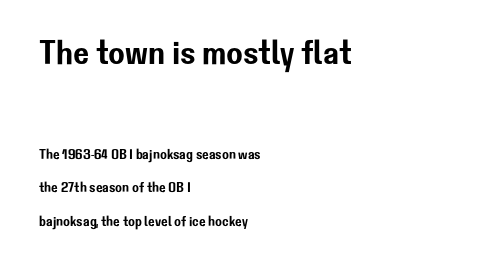
The image shows 34 px sans-serif type, upright; set left-aligned, loose line spacing (2.4x), normal letter spacing, not underlined; the first (top) block is 2.43x larger; low stroke contrast and a medium x-height.
